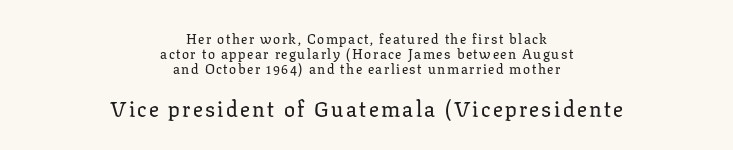
The image shows 22 px text type, upright; set centered, tight line spacing (1.07x), not underlined; the second (bottom) block is 1.57x larger.
